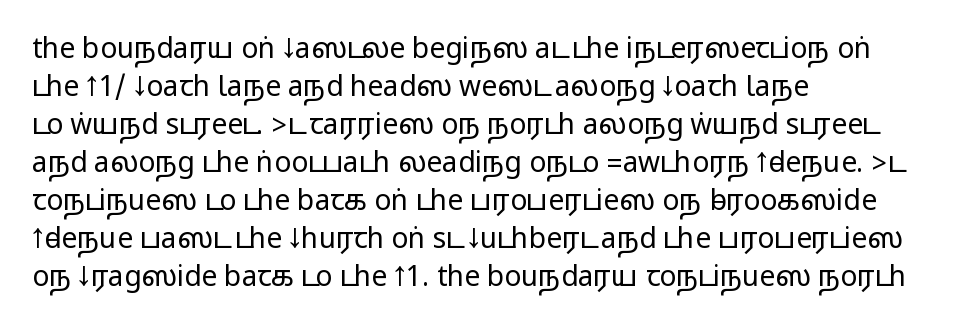
The image shows 28 px wide sans-serif type, upright; set left-aligned, normal line spacing (1.36x), normal letter spacing, not underlined; medium stroke contrast.
